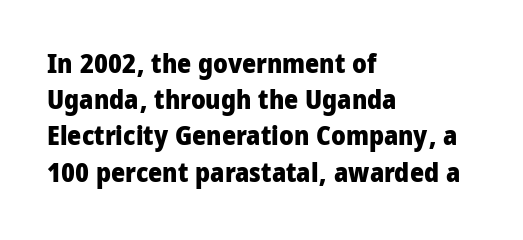
The image shows 27 px bold type, upright; set left-aligned, normal line spacing (1.34x), normal letter spacing, not underlined.
